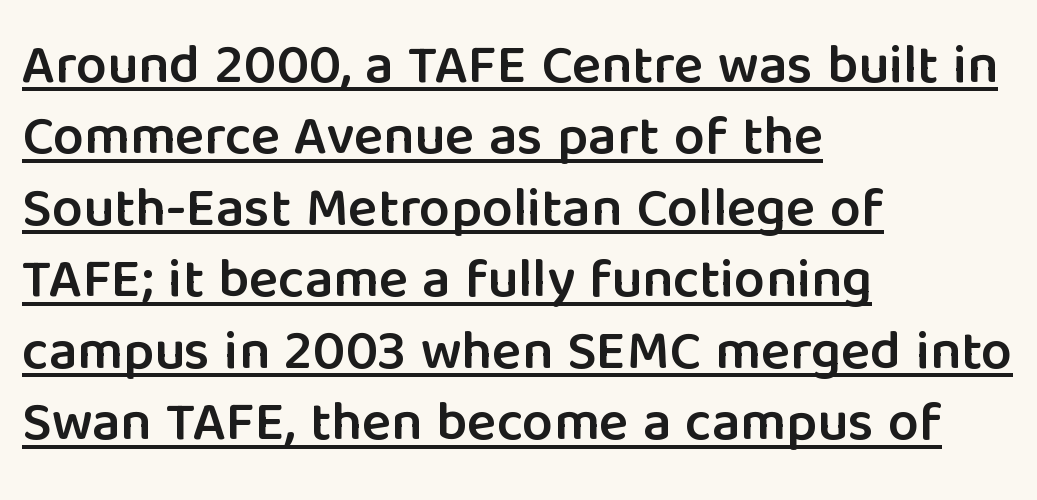
Q: Is the text bold? A: Semi-bold.
Q: Is the text italic (slanted)? A: No, it is upright.
Q: Is the typeface a serif or a sans-serif typeface? A: Sans-serif.
Q: Is the text underlined? A: Yes.
Q: How is the paragraph aligned? A: Left-aligned.
Q: Is the spacing between letters normal or unusually wide? A: Normal.
Q: Is the spacing between lines tight, normal or loose? A: Normal.
Q: Width (condensed, normal, or wide)? A: Normal.
Q: Stroke contrast? A: Low.
Q: x-height? A: Medium.
Q: Monospaced? A: No.
